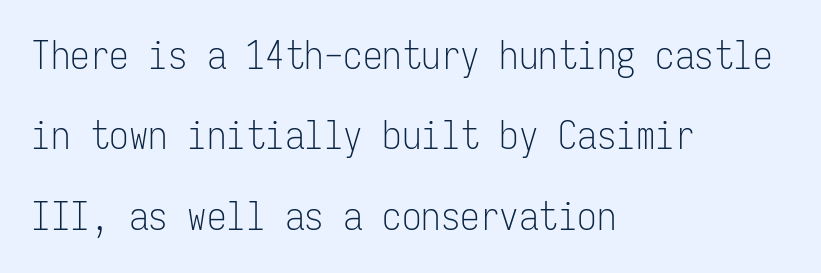
You could fit nearly another row in the gap between these rows. Nothing unusual about the tracking: characters are spaced as the font intends. The passage shown is typeset with a sans-serif family. Designer's note — italics off, roman on. Weight class: somewhere from thin through regular.
